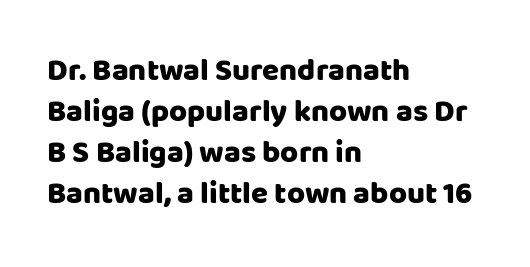
The image shows 31 px heavy sans-serif type, upright; set left-aligned, normal line spacing (1.32x), normal letter spacing, not underlined; low stroke contrast and a large x-height.
